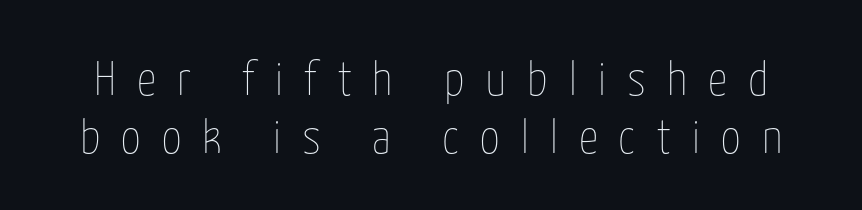
Observe the wide spacing: letters keep a clear distance from each other. Is this a heavy cut? Hardly; it is regular or lighter. Note the varied advance widths — an 'i' is clearly narrower than an 'm'. These lines were composed using upright roman letters.
